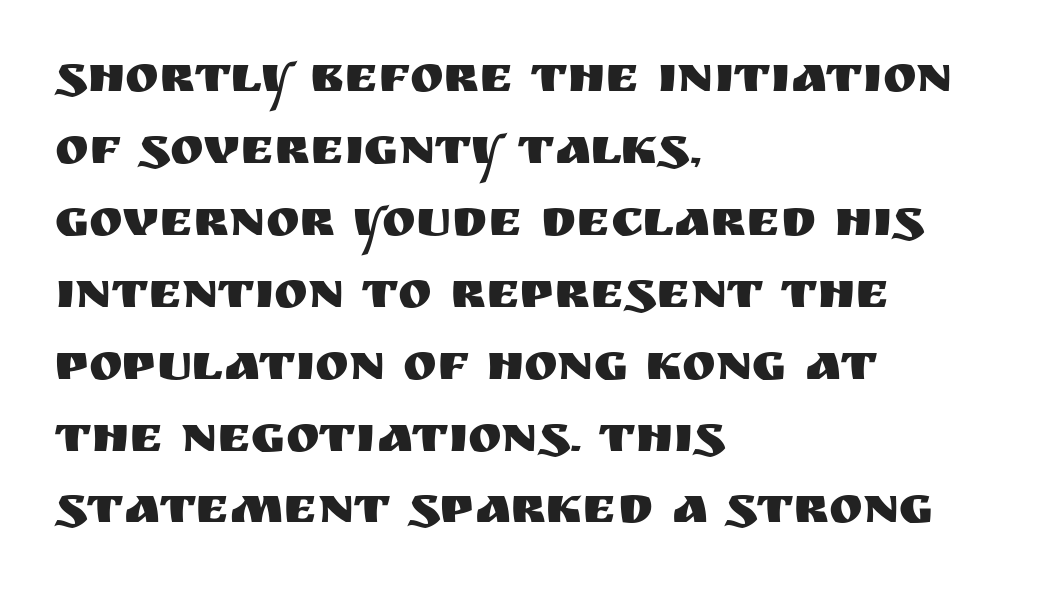
{"serif": "no", "italic": "no", "width": "normal", "stroke_contrast": "medium", "x_height": "large", "monospaced": "no", "underline": "no", "align": "left", "line_spacing": "normal", "line_spacing_ratio": 1.41, "letter_spacing": "normal", "letter_spacing_em": 0.0, "glyph_px": 51}
